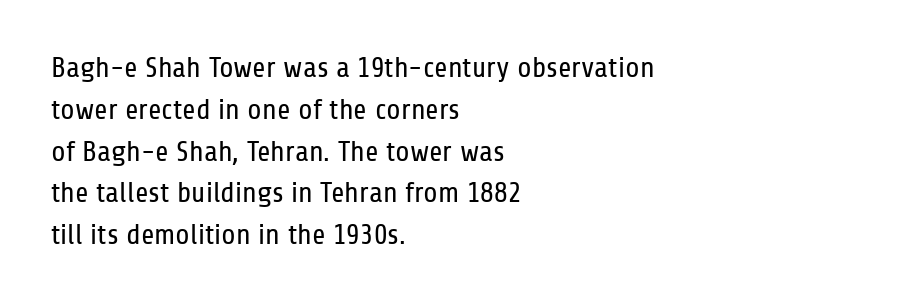
Vertically, the passage feels balanced, rows spaced as you'd expect. This sample uses plain, unmodified letter spacing. Character widths vary here, with narrow letters taking less room than wide ones. A bare baseline throughout the passage.
